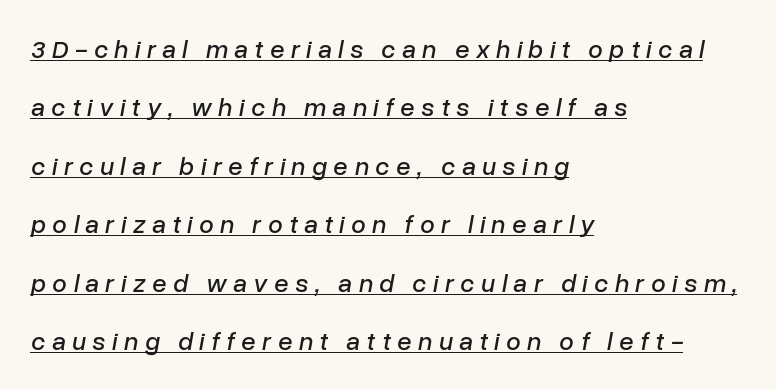
Each word looks stretched out because of the extra space between its letters. Loosely led — the rows are spread out. Leftover space on each line is placed entirely after the last word. A baseline rule has been typeset under these characters.
